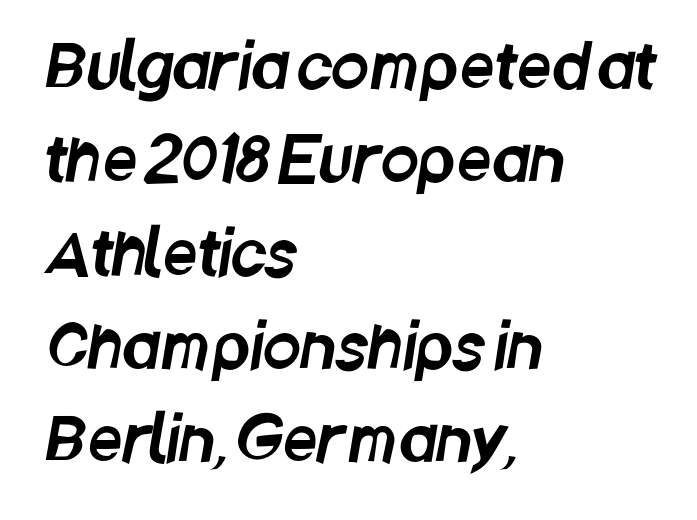
Is this a fixed-width face? No — the glyphs have proportional, varying widths. Underlining? Definitely not there. In terms of letterform style, serifs are entirely absent. The passage is arranged the way most books set body copy — flush left. Each word holds together tightly as a unit, with standard inter-letter gaps.
